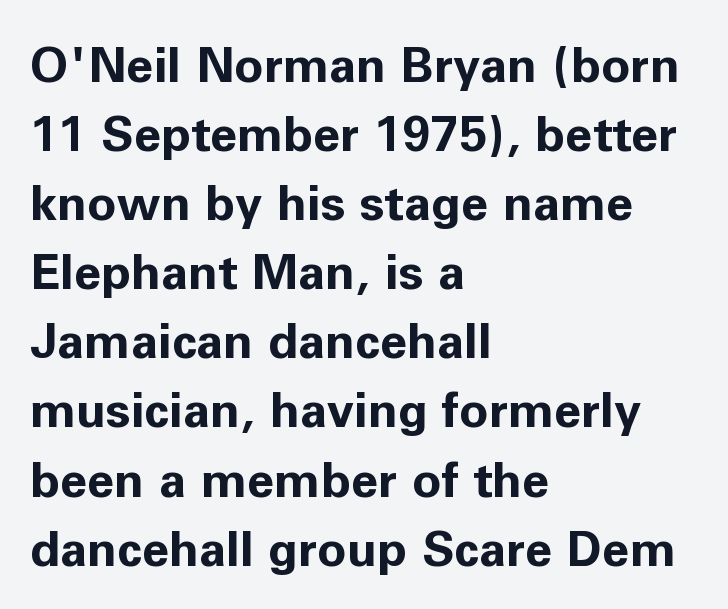
The image shows 49 px bold sans-serif type, upright; set left-aligned, normal line spacing (1.41x), normal letter spacing, not underlined; low stroke contrast and a medium x-height.
